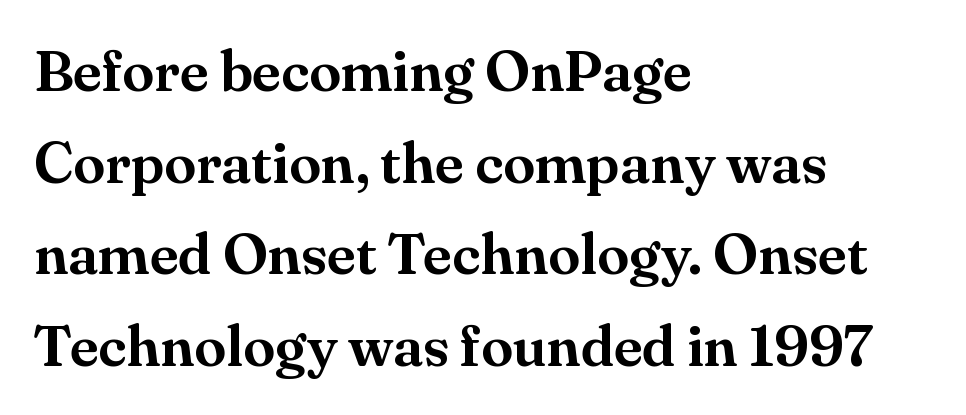
The image shows 58 px serif type, upright; set left-aligned, normal line spacing (1.58x), normal letter spacing, not underlined; medium stroke contrast and a small x-height.
